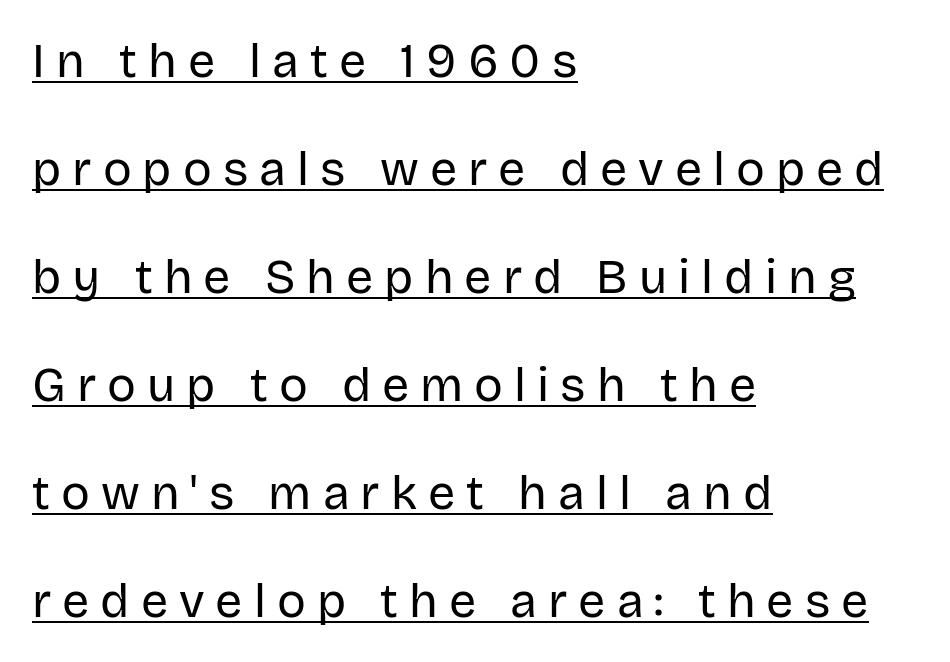
Q: Is the text bold? A: No.
Q: Is the text italic (slanted)? A: No, it is upright.
Q: Is the typeface a serif or a sans-serif typeface? A: Sans-serif.
Q: Is the text underlined? A: Yes.
Q: How is the paragraph aligned? A: Left-aligned.
Q: Is the spacing between letters normal or unusually wide? A: Unusually wide.
Q: Is the spacing between lines tight, normal or loose? A: Loose.
Q: Width (condensed, normal, or wide)? A: Normal.
Q: Stroke contrast? A: Low.
Q: x-height? A: Large.
Q: Monospaced? A: No.
